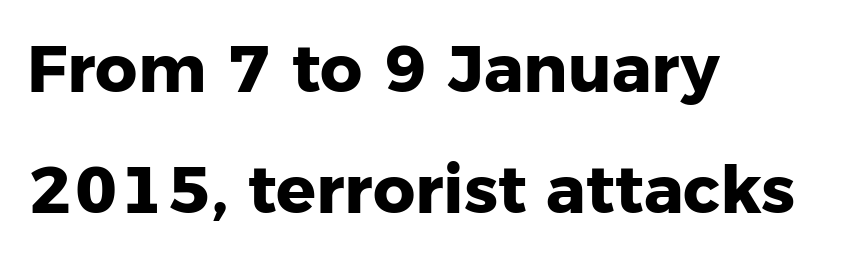
The image shows 66 px heavy sans-serif type, upright; set left-aligned, line spacing 1.84x, normal letter spacing, not underlined; low stroke contrast and a medium x-height.
